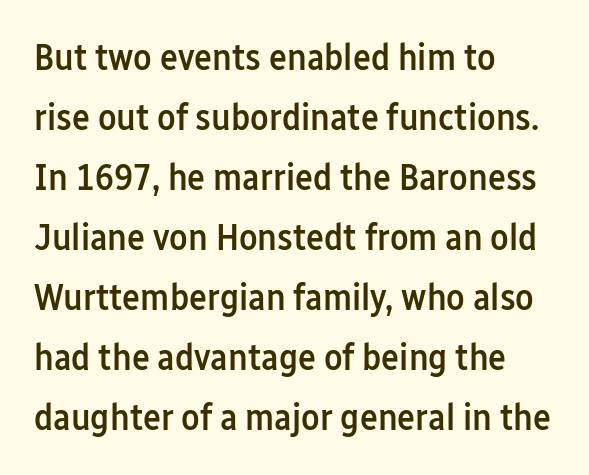
The image shows 38 px semibold, condensed sans-serif type, upright; set left-aligned, normal line spacing (1.58x), normal letter spacing, not underlined; low stroke contrast and a medium x-height.
